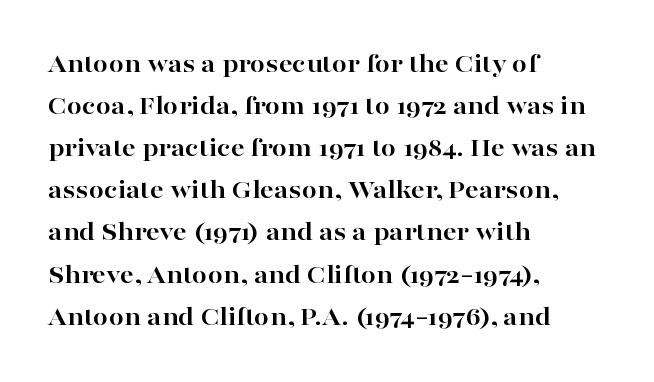
Nothing unusual about the tracking: characters are spaced as the font intends. Layout note: lines flush left. Does the lettering tilt? It doesn't — this is upright. The characters look thick and weighty, a clear bold. If you measured baseline to baseline, you'd find a middling distance. Underlining? Definitely not there.
